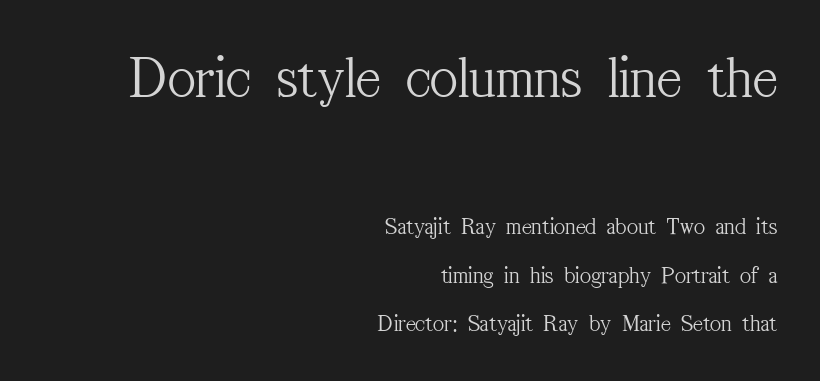
Is this a sans? No — the strokes have serifs. The passage shown is typed in a proportional face where columns would drift. Short note: letters normally spaced. Characters remain perfectly vertical along every line. These lines are set flush right with a ragged left edge.
